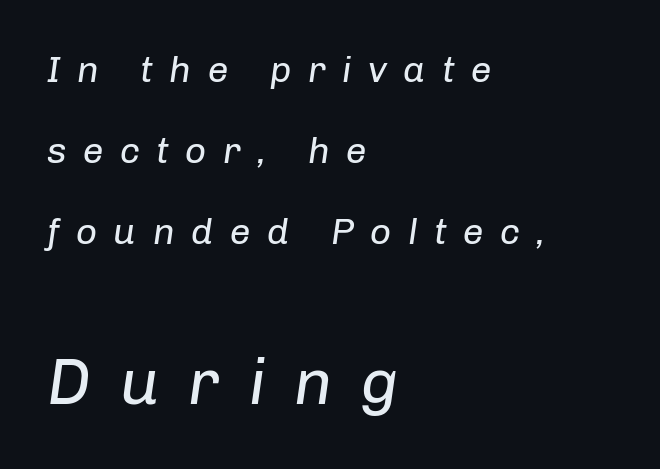
{"italic": "yes", "lean": "right", "slant_degrees": 8, "bold": "no", "weight": "regular", "width": "normal", "stroke_contrast": "low", "x_height": "medium", "monospaced": "no", "underline": "no", "align": "left", "line_spacing": "loose", "line_spacing_ratio": 2.19, "letter_spacing": "wide", "letter_spacing_em": 0.44, "larger_block": "second", "size_ratio": 1.76, "glyph_px": 65}
